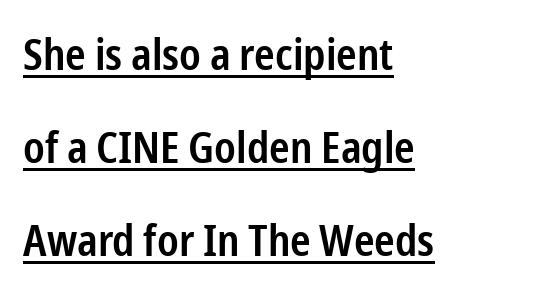
{"serif": "no", "italic": "no", "bold": "semi", "weight": "semibold", "width": "condensed", "stroke_contrast": "low", "x_height": "medium", "monospaced": "no", "underline": "yes", "align": "left", "line_spacing": "loose", "line_spacing_ratio": 2.11, "letter_spacing": "normal", "letter_spacing_em": 0.0, "glyph_px": 44}
